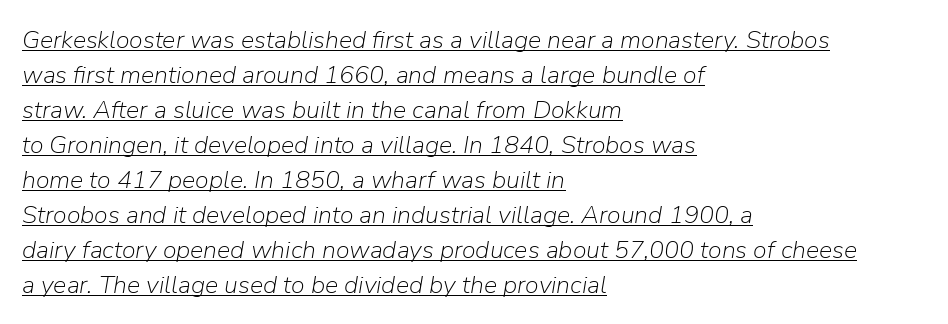
The space between consecutive lines is moderate. Posture: slanted. Weight class: somewhere from thin through regular. Default kerning and tracking; the words read as compact shapes. This sample is left-justified, so line endings fall wherever the words run out.
